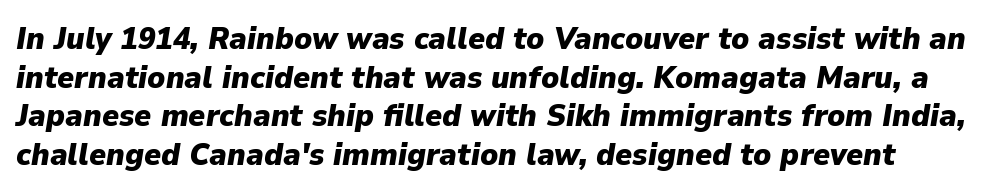
{"italic": "yes", "lean": "right", "slant_degrees": 9, "bold": "yes", "weight": "heavy", "width": "normal", "stroke_contrast": "low", "x_height": "medium", "monospaced": "no", "underline": "no", "line_spacing_ratio": 1.21, "letter_spacing": "normal", "letter_spacing_em": 0.0, "glyph_px": 32}
